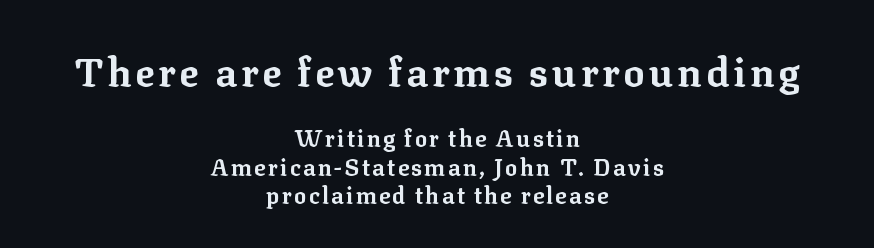
Plain, unruled lines of type. What kind of face is this? One with serifs. Where is the straight margin? There isn't one; the lines are centered. Spacing verdict: proportional, widths tailored to each character. The letters are bold, with thick, heavy strokes.
